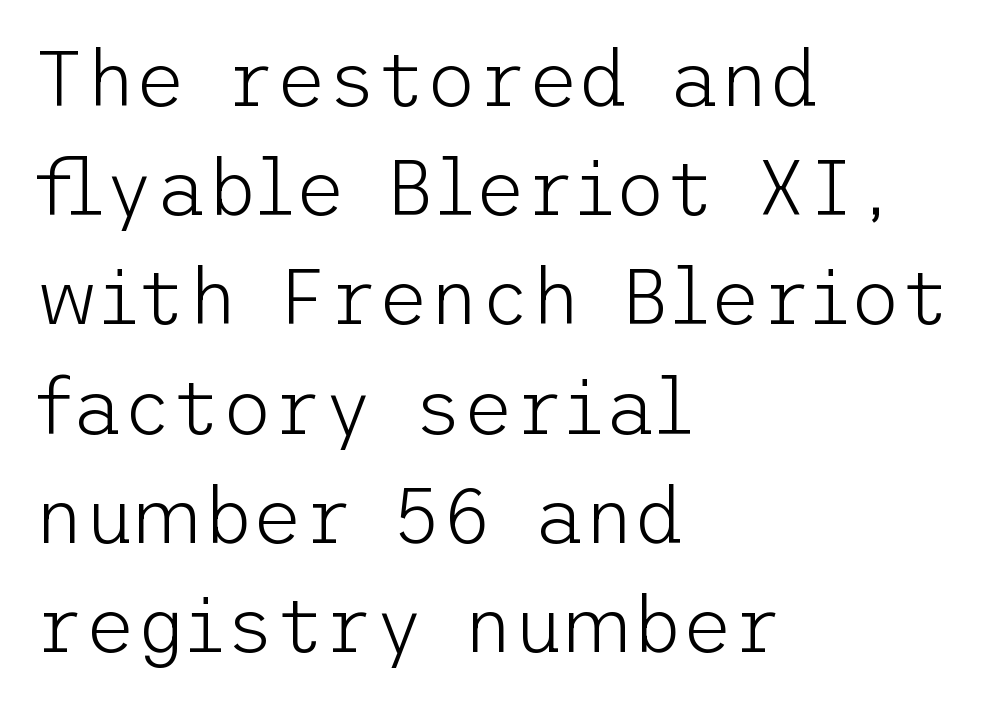
{"serif": "no", "italic": "no", "bold": "no", "weight": "light", "width": "normal", "stroke_contrast": "low", "x_height": "medium", "underline": "no", "align": "left", "line_spacing": "normal", "line_spacing_ratio": 1.4, "letter_spacing": "normal", "letter_spacing_em": 0.0, "glyph_px": 78}
